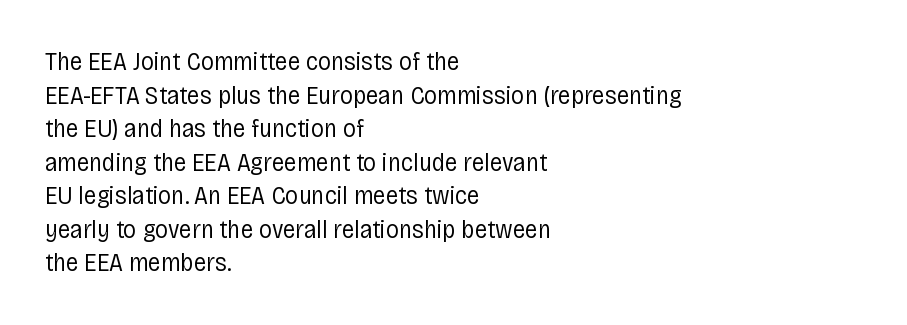
The image shows 26 px text type, upright; set left-aligned, normal line spacing (1.29x), normal letter spacing, not underlined.
